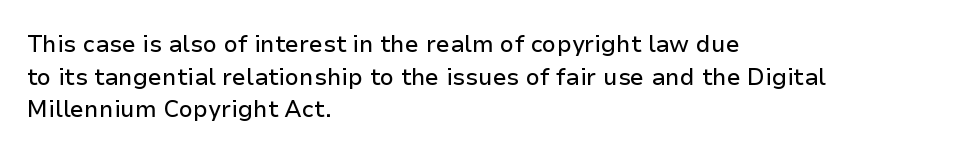
The image shows 23 px text type, upright; set left-aligned, normal line spacing (1.42x), normal letter spacing, not underlined.
